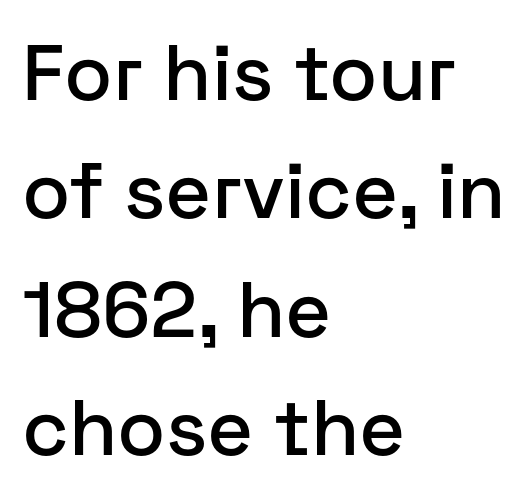
Q: Is the text italic (slanted)? A: No, it is upright.
Q: Is the typeface a serif or a sans-serif typeface? A: Sans-serif.
Q: Is the text underlined? A: No.
Q: How is the paragraph aligned? A: Left-aligned.
Q: Is the spacing between letters normal or unusually wide? A: Normal.
Q: Is the spacing between lines tight, normal or loose? A: Normal.
Q: Width (condensed, normal, or wide)? A: Normal.
Q: Stroke contrast? A: Low.
Q: x-height? A: Medium.
Q: Monospaced? A: No.
